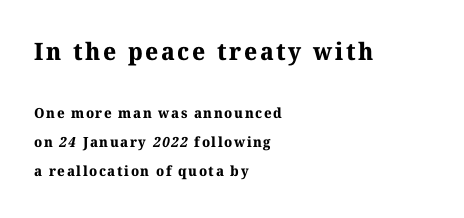
The image shows 24 px bold type; set left-aligned, loose line spacing (2.08x), not underlined; the first (top) block is 1.71x larger.
